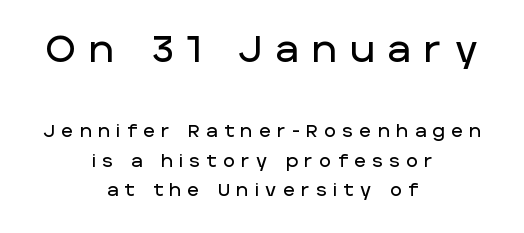
{"serif": "no", "italic": "no", "width": "normal", "stroke_contrast": "low", "x_height": "large", "monospaced": "no", "underline": "no", "align": "center", "line_spacing": "normal", "line_spacing_ratio": 1.64, "letter_spacing": "wide", "letter_spacing_em": 0.37, "larger_block": "first", "size_ratio": 2.06, "glyph_px": 37}
